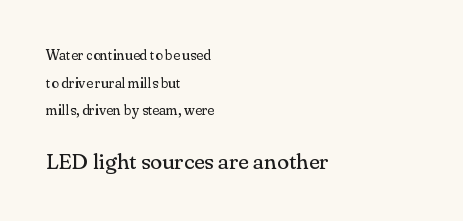
The image shows 22 px text type, upright; set left-aligned, loose line spacing (1.98x), normal letter spacing, not underlined; the second (bottom) block is 1.57x larger.
